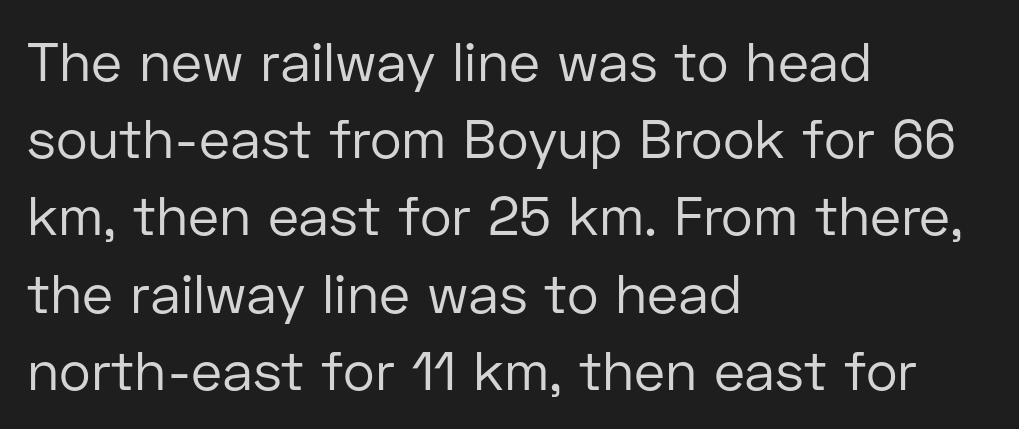
{"serif": "no", "italic": "no", "bold": "no", "weight": "regular", "width": "normal", "stroke_contrast": "low", "x_height": "medium", "monospaced": "no", "underline": "no", "align": "left", "line_spacing": "normal", "line_spacing_ratio": 1.43, "letter_spacing": "normal", "letter_spacing_em": 0.0, "glyph_px": 54}
